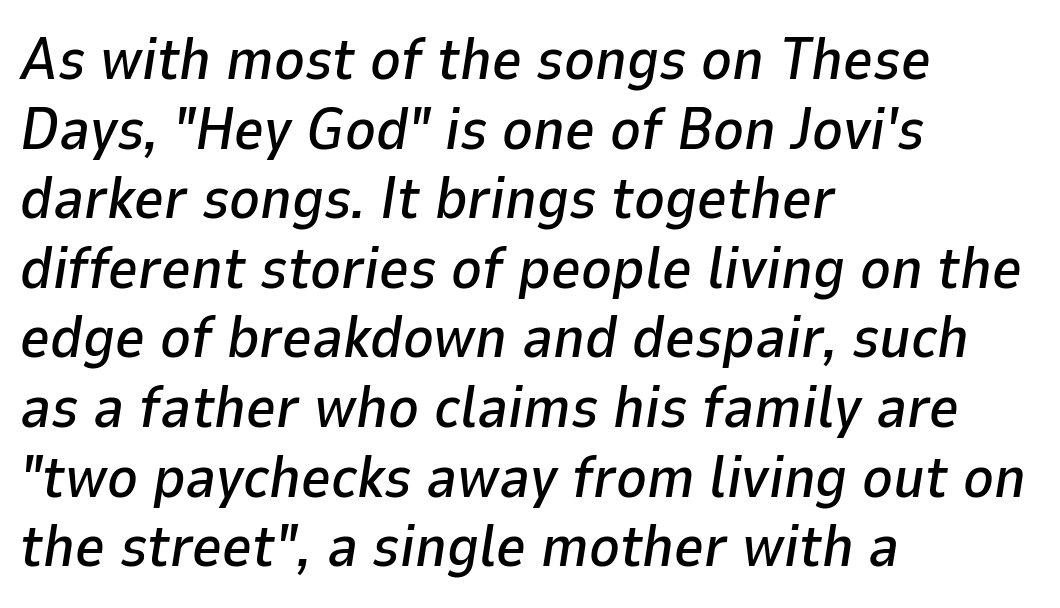
The passage shown is typed in a proportional face where columns would drift. Does the lettering tilt? It does — this is italic. Students, note that the glyphs here touch the page at normal intervals. Compared with a centered layout, this one pins lines to the left instead.
